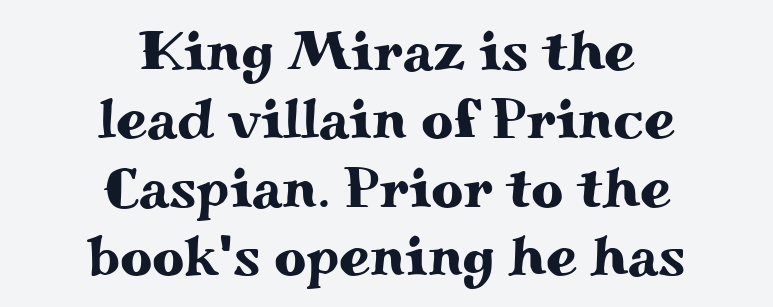
Any mark beneath the type? The region is blank. Note: serifs present on the glyphs. Do the characters align in a grid? No, the font is proportional. No italicization has been applied; the sample stays upright. Here the glyphs are tracked normally, forming tight word shapes.
